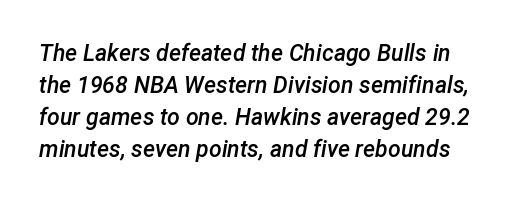
{"italic": "yes", "lean": "right", "slant_degrees": 12, "bold": "semi", "underline": "no", "line_spacing": "normal", "line_spacing_ratio": 1.39, "letter_spacing": "normal", "letter_spacing_em": 0.0, "glyph_px": 23}
